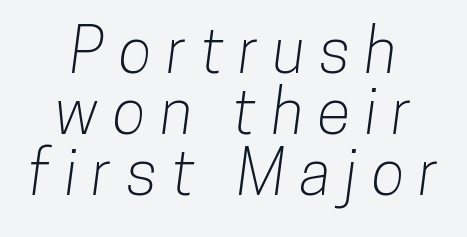
Does the type have serifs? No, each stem ends abruptly. Letter spacing: wide. Summary of vertical rhythm: compact, with narrow interline spacing. Here the designer chose a conventional face with non-uniform glyph widths. Notice how the passage keeps no hard edge, just a central spine. Has an underline been added? It has not.
